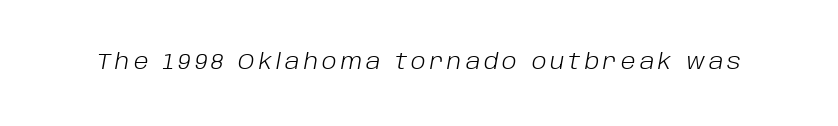
Q: Is the text bold? A: No.
Q: Is the text italic (slanted)? A: Yes, it leans right by about 10 degrees.
Q: Is the text underlined? A: No.
